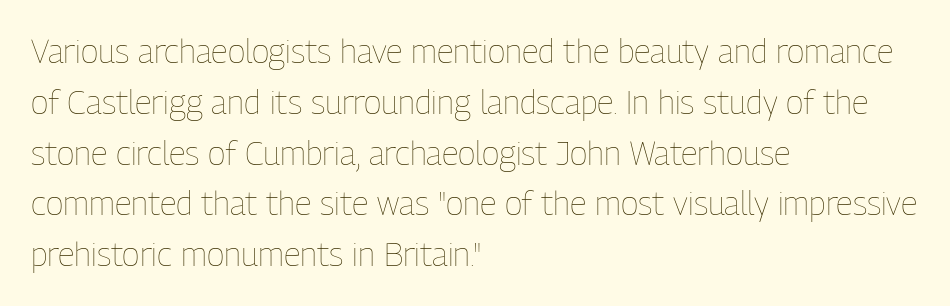
The letters advance in unequal steps, a hallmark of proportional type. Every stem runs plumb, perpendicular to the baseline. Any mark beneath the type? The region is blank. What stands out about the letter spacing? Nothing — it is the standard amount.
